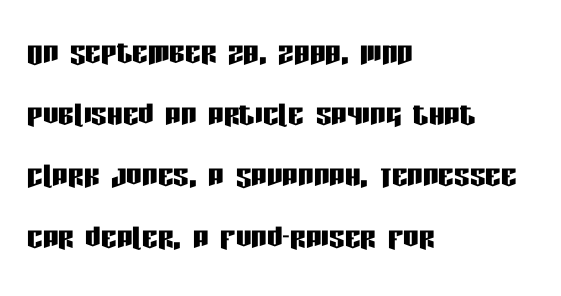
{"serif": "no", "italic": "no", "width": "condensed", "stroke_contrast": "low", "x_height": "large", "monospaced": "no", "underline": "no", "align": "left", "line_spacing": "normal", "line_spacing_ratio": 1.58, "letter_spacing": "normal", "letter_spacing_em": 0.0, "glyph_px": 39}
